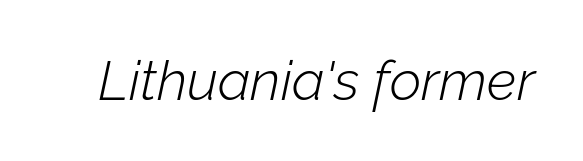
The image shows 55 px light type, italic (leaning right); set normal letter spacing, not underlined; low stroke contrast and a medium x-height.
